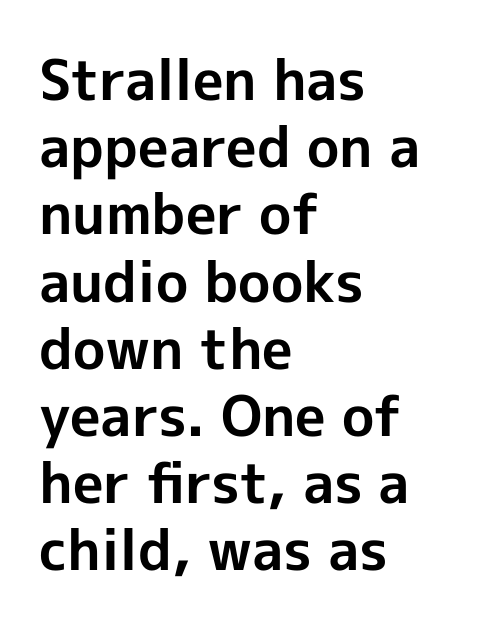
Q: Is the text bold? A: Yes.
Q: Is the text italic (slanted)? A: No, it is upright.
Q: Is the typeface a serif or a sans-serif typeface? A: Sans-serif.
Q: Is the text underlined? A: No.
Q: How is the paragraph aligned? A: Left-aligned.
Q: Is the spacing between letters normal or unusually wide? A: Normal.
Q: Width (condensed, normal, or wide)? A: Normal.
Q: x-height? A: Medium.
Q: Monospaced? A: No.
